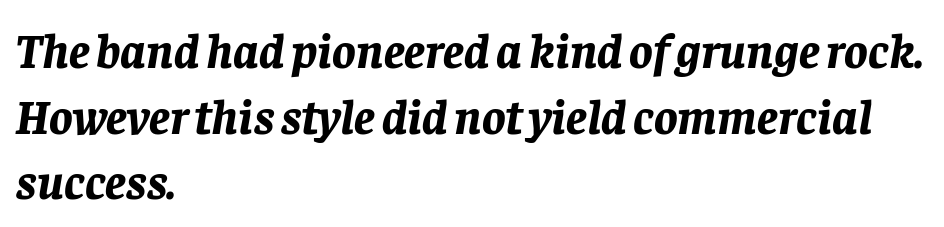
The image shows 49 px bold type, italic (leaning right); set left-aligned, normal line spacing (1.34x), normal letter spacing, not underlined; low stroke contrast and a large x-height.
